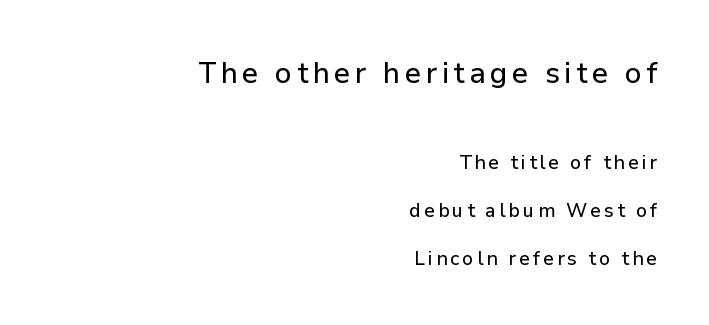
Q: Is the text italic (slanted)? A: No, it is upright.
Q: Is the typeface a serif or a sans-serif typeface? A: Sans-serif.
Q: Is the text underlined? A: No.
Q: How is the paragraph aligned? A: Right-aligned.
Q: Is the spacing between lines tight, normal or loose? A: Loose.
Q: Which block of text is set in a larger size, the first (top) or the second (bottom)? A: The first (top) one.
Q: Width (condensed, normal, or wide)? A: Normal.
Q: Stroke contrast? A: Low.
Q: x-height? A: Medium.
Q: Monospaced? A: No.
